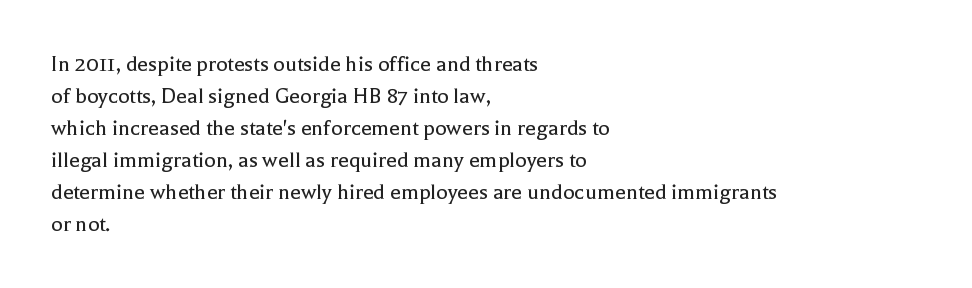
{"italic": "no", "bold": "no", "underline": "no", "align": "left", "line_spacing": "normal", "line_spacing_ratio": 1.33, "letter_spacing": "normal", "letter_spacing_em": 0.0, "glyph_px": 24}
